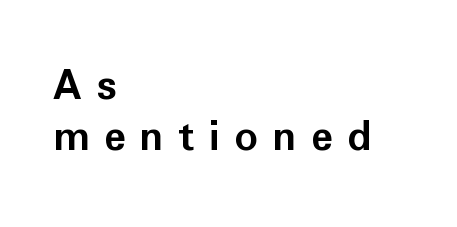
Q: Is the text bold? A: Yes.
Q: Is the text italic (slanted)? A: No, it is upright.
Q: Is the typeface a serif or a sans-serif typeface? A: Sans-serif.
Q: Is the text underlined? A: No.
Q: How is the paragraph aligned? A: Left-aligned.
Q: Is the spacing between letters normal or unusually wide? A: Unusually wide.
Q: Is the spacing between lines tight, normal or loose? A: Tight.
Q: Width (condensed, normal, or wide)? A: Normal.
Q: Stroke contrast? A: Low.
Q: x-height? A: Medium.
Q: Monospaced? A: No.
